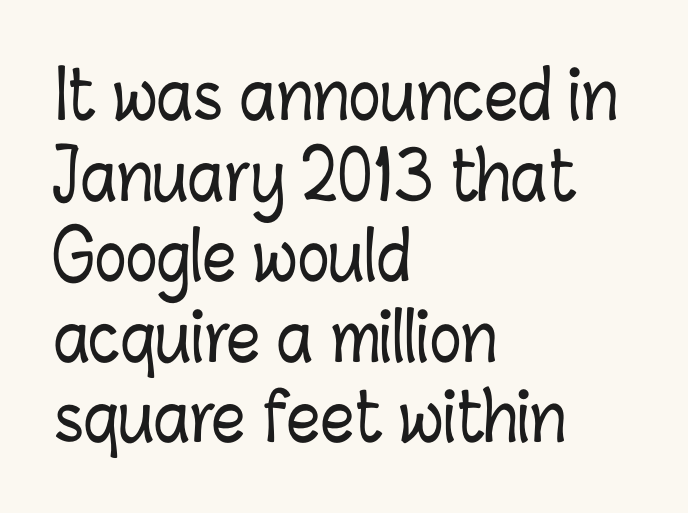
The image shows 66 px condensed type, upright; set left-aligned, line spacing 1.22x, normal letter spacing, not underlined; low stroke contrast and a medium x-height.
